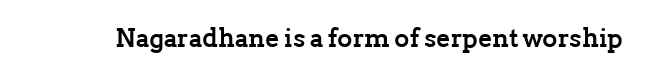
{"italic": "no", "bold": "yes", "underline": "no", "letter_spacing": "normal", "letter_spacing_em": 0.0, "glyph_px": 26}
